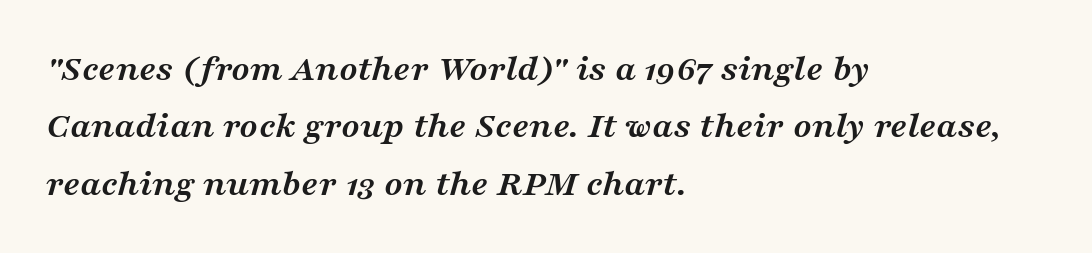
{"serif": "yes", "italic": "yes", "lean": "right", "slant_degrees": 16, "bold": "yes", "weight": "semibold", "width": "wide", "stroke_contrast": "medium", "x_height": "medium", "monospaced": "no", "underline": "no", "align": "left", "line_spacing": "normal", "line_spacing_ratio": 1.51, "letter_spacing": "normal", "letter_spacing_em": 0.0, "glyph_px": 38}
